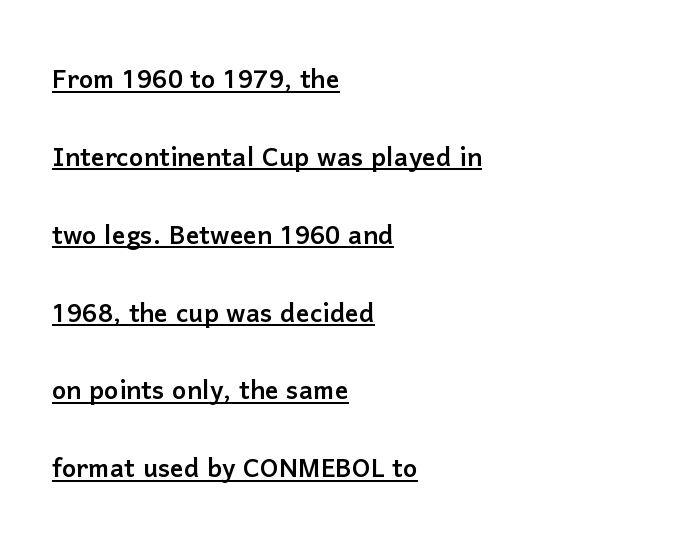
Q: Is the text italic (slanted)? A: No, it is upright.
Q: Is the typeface a serif or a sans-serif typeface? A: Sans-serif.
Q: Is the text underlined? A: Yes.
Q: How is the paragraph aligned? A: Left-aligned.
Q: Is the spacing between letters normal or unusually wide? A: Normal.
Q: Is the spacing between lines tight, normal or loose? A: Loose.
Q: Width (condensed, normal, or wide)? A: Normal.
Q: Stroke contrast? A: Low.
Q: x-height? A: Medium.
Q: Monospaced? A: No.
